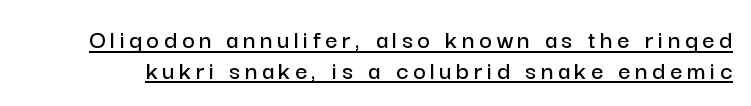
This sample uses an upright cut, with every glyph sitting square on the baseline. Leading: reduced. The lettering is marked with a stroke running underneath it.
